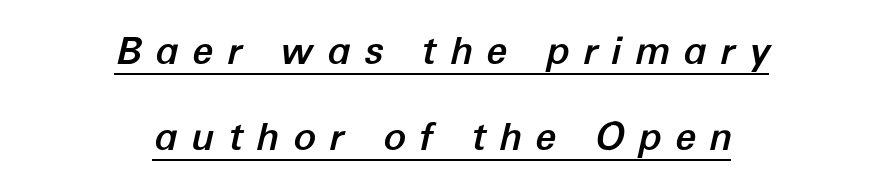
{"italic": "yes", "lean": "right", "slant_degrees": 12, "width": "normal", "stroke_contrast": "low", "x_height": "medium", "monospaced": "no", "underline": "yes", "align": "center", "line_spacing": "loose", "line_spacing_ratio": 2.27, "letter_spacing": "wide", "letter_spacing_em": 0.35, "glyph_px": 38}
